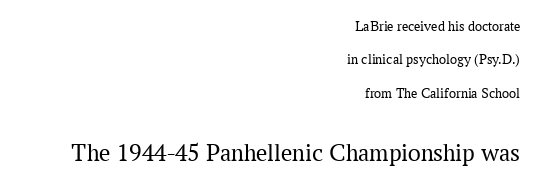
The image shows 25 px text type, upright; set right-aligned, loose line spacing (2.38x), normal letter spacing, not underlined; the second (bottom) block is 1.79x larger.
